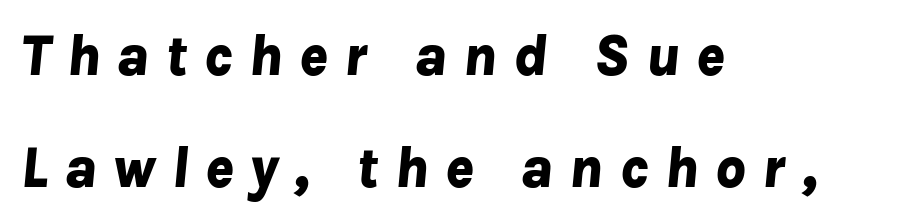
Q: Is the text bold? A: Yes.
Q: Is the text italic (slanted)? A: Yes, it leans right by about 8 degrees.
Q: Is the text underlined? A: No.
Q: How is the paragraph aligned? A: Left-aligned.
Q: Is the spacing between letters normal or unusually wide? A: Unusually wide.
Q: Width (condensed, normal, or wide)? A: Normal.
Q: Stroke contrast? A: Low.
Q: x-height? A: Medium.
Q: Monospaced? A: No.
